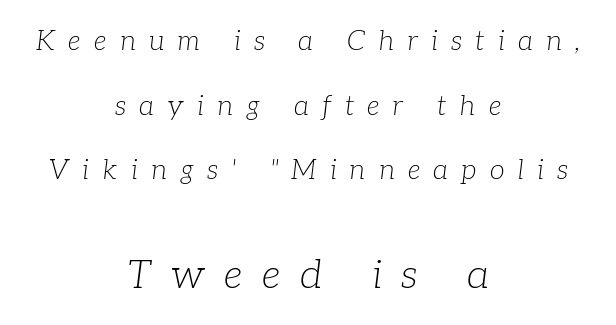
Q: Is the text bold? A: No.
Q: Is the text italic (slanted)? A: Yes, it leans right by about 7 degrees.
Q: Is the typeface a serif or a sans-serif typeface? A: Serif.
Q: Is the text underlined? A: No.
Q: How is the paragraph aligned? A: Centered.
Q: Is the spacing between letters normal or unusually wide? A: Unusually wide.
Q: Is the spacing between lines tight, normal or loose? A: Loose.
Q: Which block of text is set in a larger size, the first (top) or the second (bottom)? A: The second (bottom) one.
Q: Width (condensed, normal, or wide)? A: Normal.
Q: Stroke contrast? A: Low.
Q: x-height? A: Medium.
Q: Monospaced? A: No.
